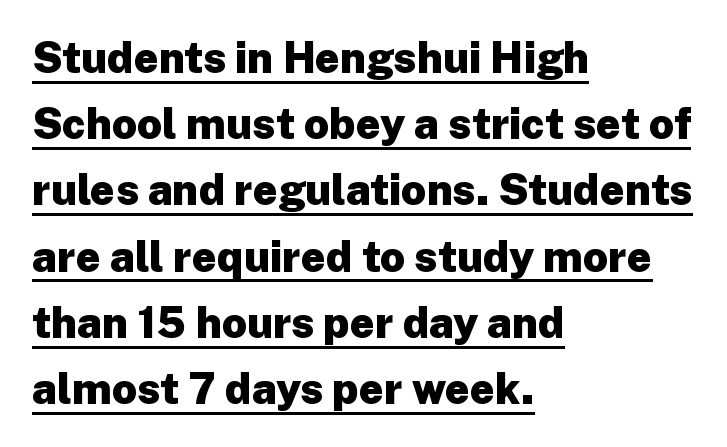
These lines are composed in type without serifs. This sample uses an upright cut, with every glyph sitting square on the baseline. Caption: bold face, heavy strokes. Whoever set this chose a conventional vertical rhythm. One-word summary of the alignment: left. Nothing unusual about the tracking: characters are spaced as the font intends.
